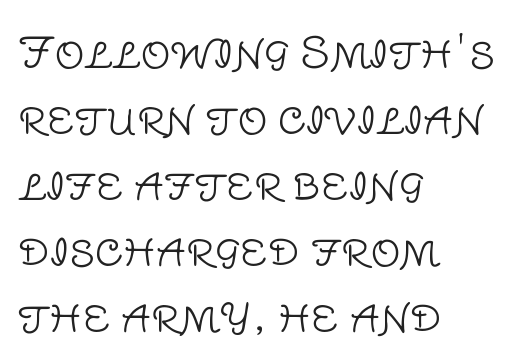
The image shows 42 px light sans-serif type; set left-aligned, normal line spacing (1.57x), normal letter spacing, not underlined; low stroke contrast and a large x-height.
